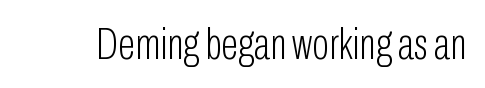
The image shows 45 px light, condensed sans-serif type, upright; set normal letter spacing, not underlined; low stroke contrast and a medium x-height.
